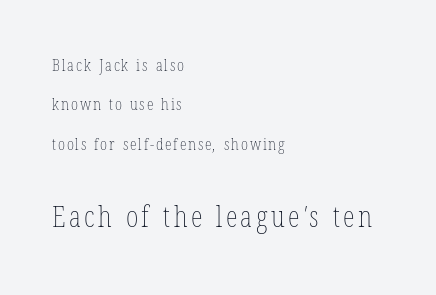
The image shows 30 px thin, condensed type; set left-aligned, loose line spacing (2.32x), not underlined; the second (bottom) block is 1.76x larger; low stroke contrast and a medium x-height.
